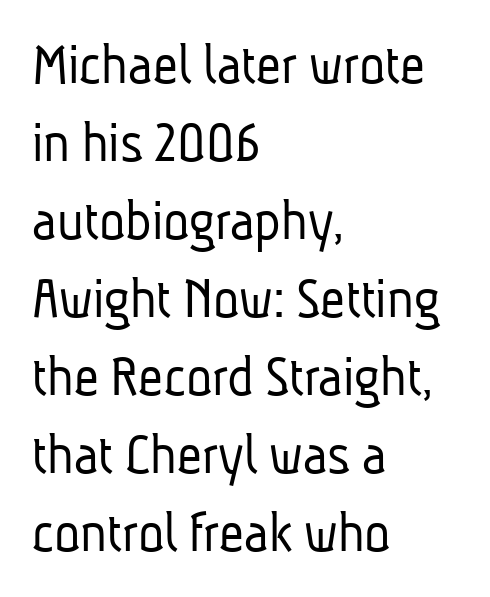
Q: Is the text bold? A: No.
Q: Is the typeface a serif or a sans-serif typeface? A: Sans-serif.
Q: Is the text underlined? A: No.
Q: How is the paragraph aligned? A: Left-aligned.
Q: Is the spacing between letters normal or unusually wide? A: Normal.
Q: Is the spacing between lines tight, normal or loose? A: Normal.
Q: Width (condensed, normal, or wide)? A: Condensed.
Q: Stroke contrast? A: Low.
Q: x-height? A: Medium.
Q: Monospaced? A: No.
